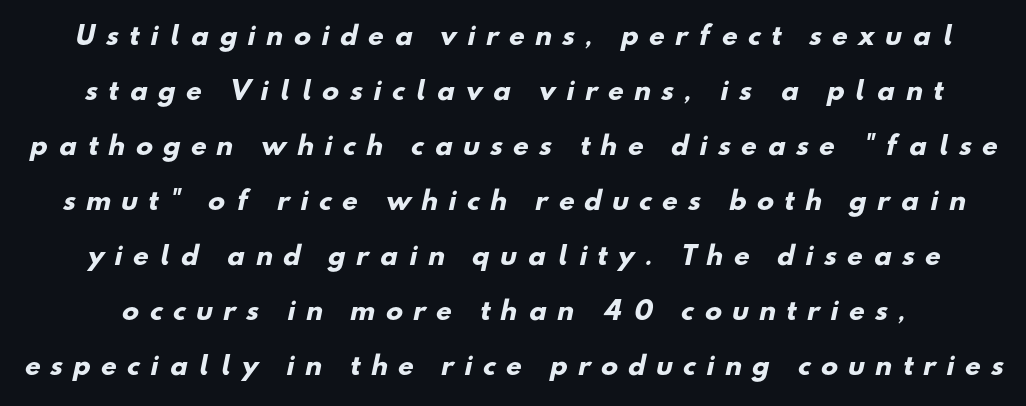
Q: Is the text bold? A: Yes.
Q: Is the text underlined? A: No.
Q: Is the spacing between letters normal or unusually wide? A: Unusually wide.
Q: Is the spacing between lines tight, normal or loose? A: Loose.
